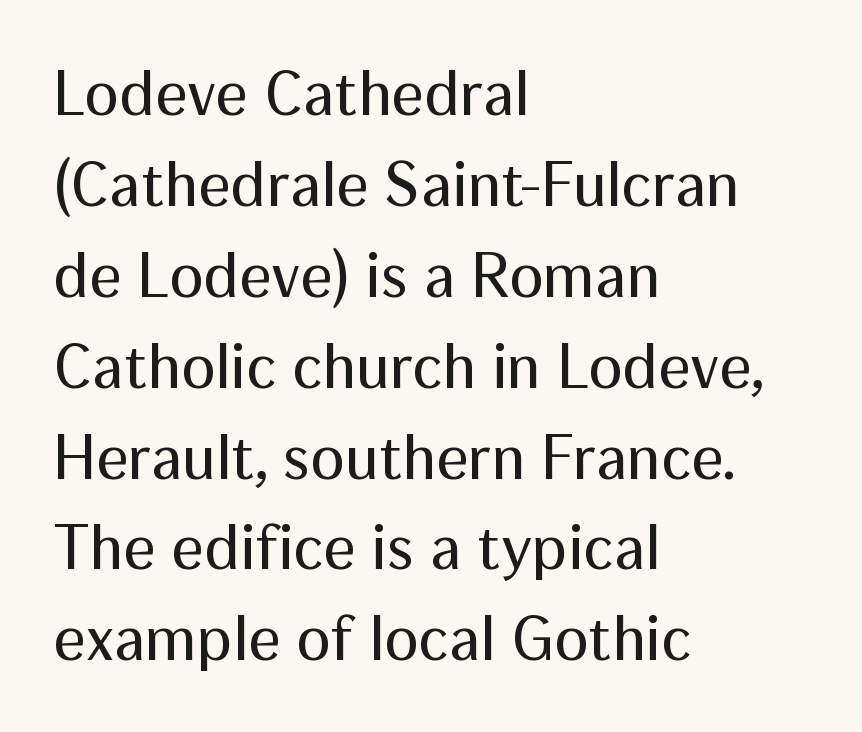
The image shows 64 px regular-weight sans-serif type, upright; set left-aligned, normal line spacing (1.42x), normal letter spacing, not underlined; medium stroke contrast and a medium x-height.
